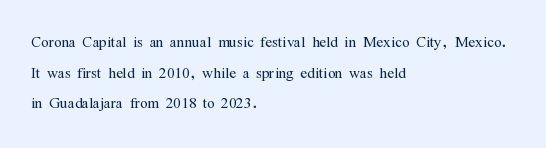
The image shows 20 px text type, upright; set left-aligned, normal line spacing (1.53x), normal letter spacing, not underlined.
